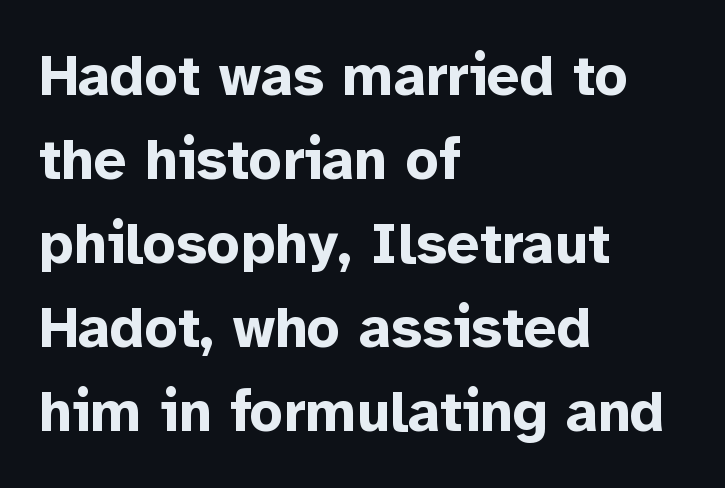
This sample uses an upright cut, with every glyph sitting square on the baseline. Type without underlining. On the weight axis this lands at bold, roughly 700. Proportional: the letters do not fall into vertical columns. Are there feet on the stems? There aren't — it's a sans.
